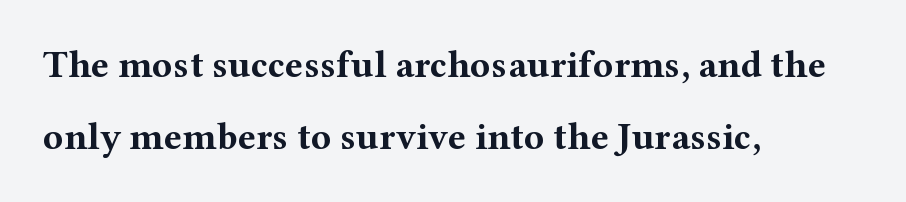
{"serif": "yes", "italic": "no", "bold": "yes", "weight": "bold", "width": "wide", "stroke_contrast": "medium", "x_height": "medium", "monospaced": "no", "underline": "no", "align": "left", "line_spacing_ratio": 1.89, "letter_spacing": "normal", "letter_spacing_em": 0.0, "glyph_px": 38}
